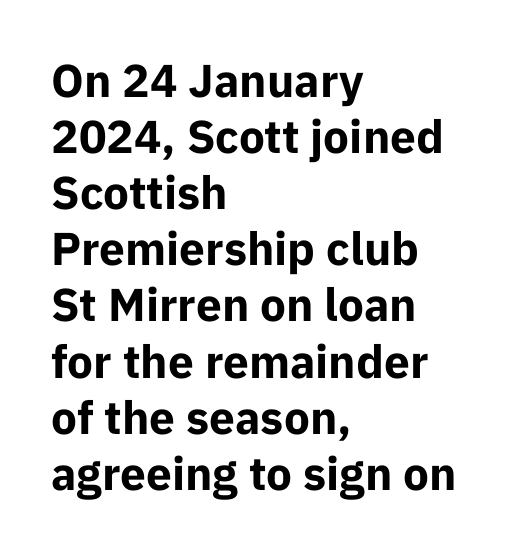
The image shows 46 px bold sans-serif type, upright; set left-aligned, line spacing 1.22x, normal letter spacing, not underlined; low stroke contrast and a medium x-height.
